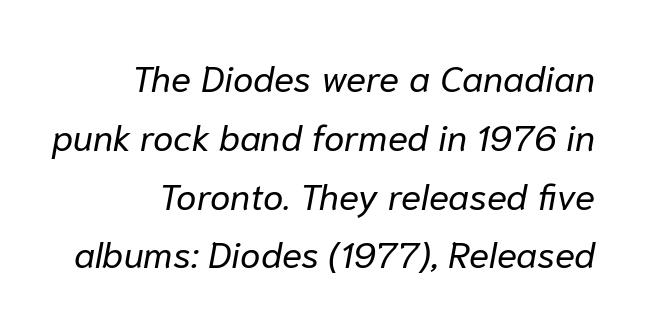
Q: Is the text bold? A: No.
Q: Is the text italic (slanted)? A: Yes, it leans right by about 10 degrees.
Q: Is the text underlined? A: No.
Q: Is the spacing between letters normal or unusually wide? A: Normal.
Q: Is the spacing between lines tight, normal or loose? A: Normal.
Q: Width (condensed, normal, or wide)? A: Normal.
Q: Stroke contrast? A: Low.
Q: x-height? A: Medium.
Q: Monospaced? A: No.
